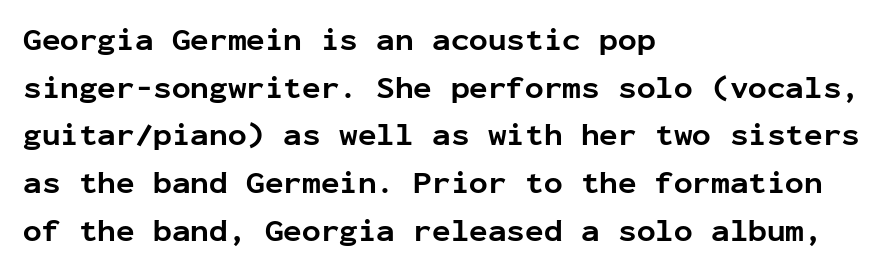
{"serif": "no", "italic": "no", "bold": "yes", "weight": "bold", "width": "normal", "stroke_contrast": "low", "x_height": "medium", "monospaced": "yes", "underline": "no", "align": "left", "line_spacing": "normal", "line_spacing_ratio": 1.54, "letter_spacing": "normal", "letter_spacing_em": 0.0, "glyph_px": 31}
